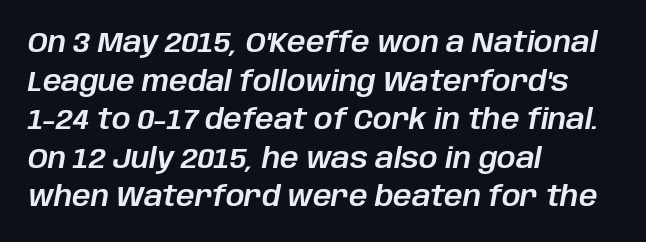
The image shows 29 px text type, italic (leaning right); set left-aligned, normal line spacing (1.33x), normal letter spacing, not underlined; low stroke contrast and a large x-height.
